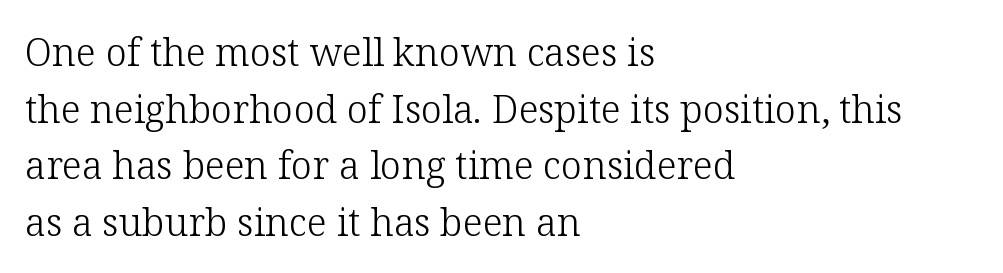
{"serif": "yes", "italic": "no", "bold": "no", "weight": "light", "width": "normal", "stroke_contrast": "low", "x_height": "medium", "monospaced": "no", "underline": "no", "align": "left", "line_spacing": "normal", "line_spacing_ratio": 1.49, "letter_spacing": "normal", "letter_spacing_em": 0.0, "glyph_px": 38}
